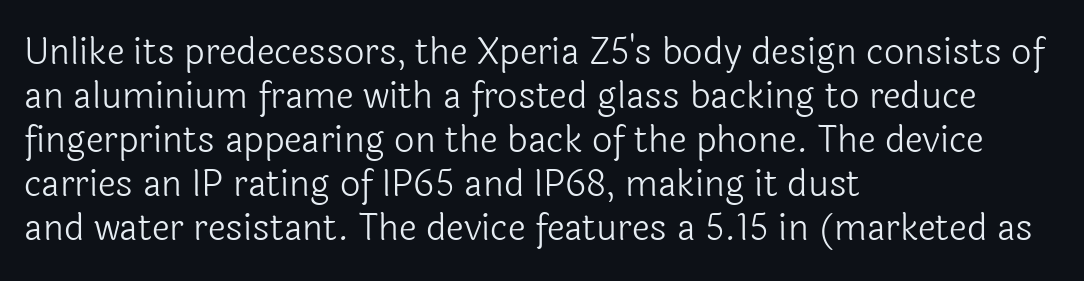
The image shows 36 px light sans-serif type, upright; set left-aligned, line spacing 1.22x, normal letter spacing, not underlined; a medium x-height.
